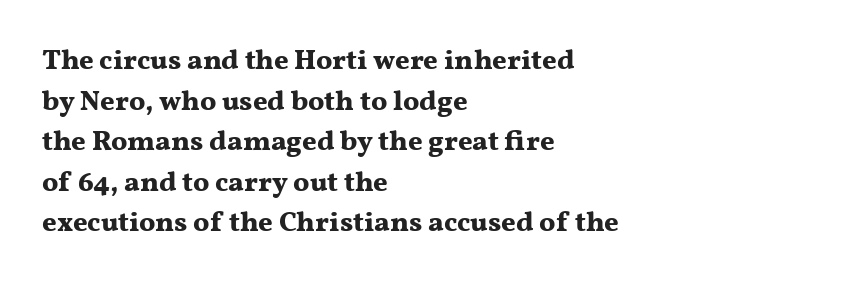
Q: Is the text bold? A: Yes.
Q: Is the text italic (slanted)? A: No, it is upright.
Q: Is the typeface a serif or a sans-serif typeface? A: Serif.
Q: Is the text underlined? A: No.
Q: How is the paragraph aligned? A: Left-aligned.
Q: Is the spacing between letters normal or unusually wide? A: Normal.
Q: Is the spacing between lines tight, normal or loose? A: Normal.
Q: Width (condensed, normal, or wide)? A: Wide.
Q: Stroke contrast? A: Medium.
Q: x-height? A: Medium.
Q: Monospaced? A: No.
